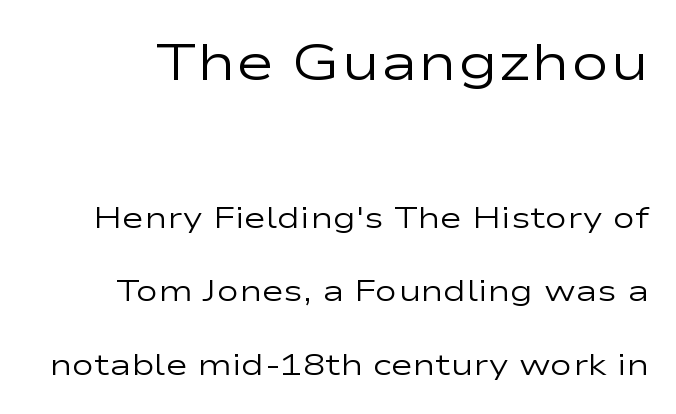
Bigger letters appear in the top chunk; the bottom chunk is reduced. The designer dialed line spacing up above the default. The words here are not underlined. Between one letter and the next there's only the usual sliver of space.
